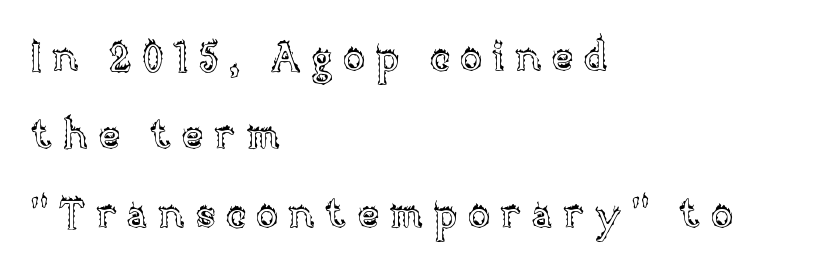
The image shows 40 px text type, upright; set left-aligned, loose line spacing (1.96x), unusually wide letter spacing (+0.26 em), not underlined; a large x-height.
